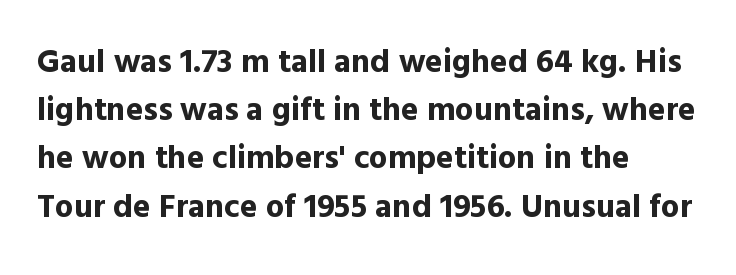
The font's upright variant was chosen for this text. The text block is weighted toward the left margin, trailing off unevenly rightward. Each row of text sits above clean, open space. Classification — sans serif. Its strokes are broad and dark, the hallmark of bold type. Default kerning and tracking; the words read as compact shapes.
